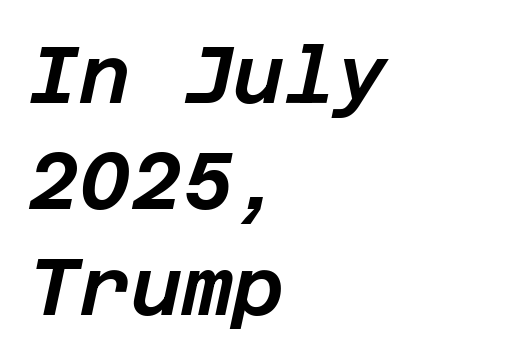
Q: Is the text italic (slanted)? A: Yes, it leans right by about 12 degrees.
Q: Is the text underlined? A: No.
Q: How is the paragraph aligned? A: Left-aligned.
Q: Is the spacing between letters normal or unusually wide? A: Normal.
Q: Is the spacing between lines tight, normal or loose? A: Normal.
Q: Width (condensed, normal, or wide)? A: Normal.
Q: Stroke contrast? A: Low.
Q: x-height? A: Large.
